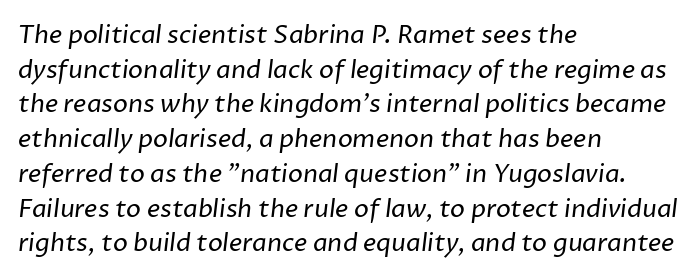
Q: Is the text bold? A: No.
Q: Is the text underlined? A: No.
Q: How is the paragraph aligned? A: Left-aligned.
Q: Is the spacing between letters normal or unusually wide? A: Normal.
Q: Is the spacing between lines tight, normal or loose? A: Normal.
